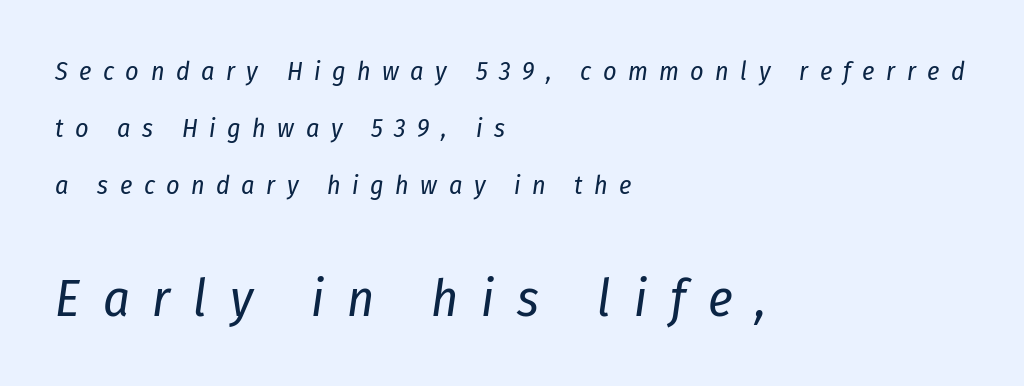
{"italic": "yes", "lean": "right", "slant_degrees": 8, "bold": "no", "weight": "regular", "width": "condensed", "stroke_contrast": "low", "x_height": "medium", "monospaced": "no", "underline": "no", "align": "left", "line_spacing": "loose", "line_spacing_ratio": 2.19, "letter_spacing": "wide", "letter_spacing_em": 0.44, "larger_block": "second", "size_ratio": 2.0, "glyph_px": 52}
